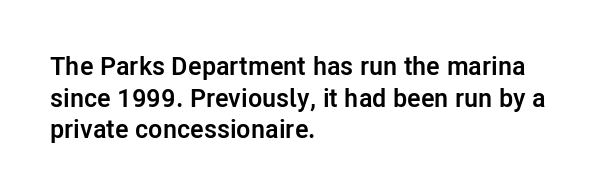
I'd describe the lettering as bold — thick and assertive. Words appear dense and cohesive because spacing is normal. Reading down the block, your eye returns to a fixed left position each line. The lettering holds an erect, upright posture throughout. Descender tails drop into unmarked territory.
